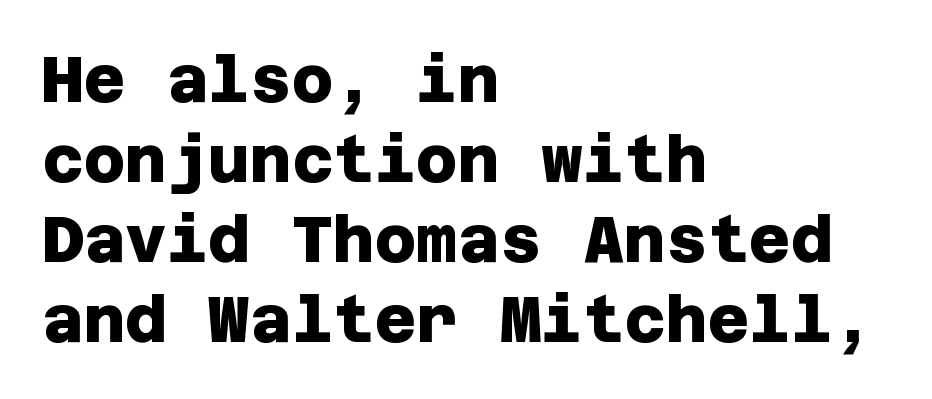
Layout note: lines flush left. Regular leading. Here the glyphs are tracked normally, forming tight word shapes. Typographically, this falls in the sans-serif category. Underlining? Definitely not there. The font is running at its bold setting.
